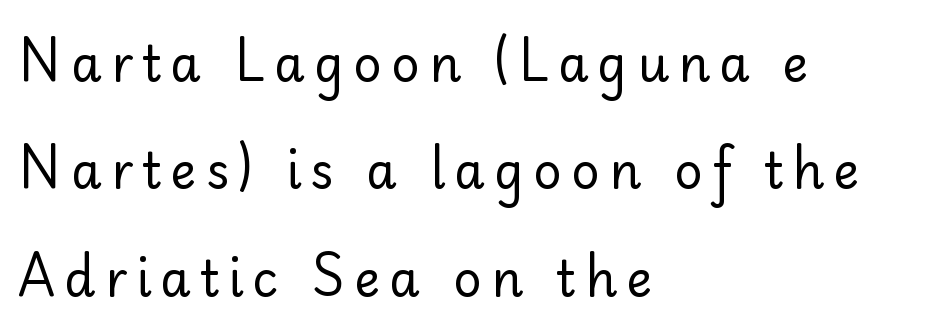
The ragged edge is on the right, which tells us the setting is flush left. Character widths vary here, with narrow letters taking less room than wide ones. Summary of weight: not heavy and not bold. Check where the strokes stop: nothing finishes them off — pure sans.
